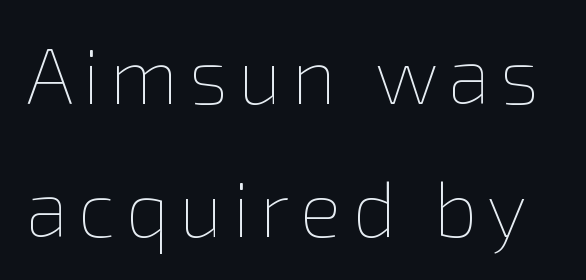
The image shows 78 px thin type, upright; set line spacing 1.71x, not underlined; low stroke contrast and a medium x-height.
